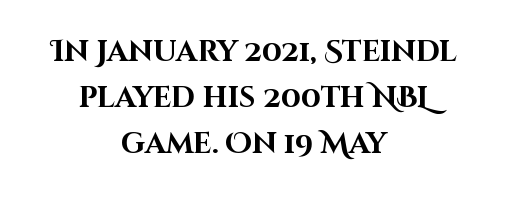
The image shows 29 px bold sans-serif type, upright; set centered, normal line spacing (1.59x), normal letter spacing, not underlined; high stroke contrast and a large x-height.
